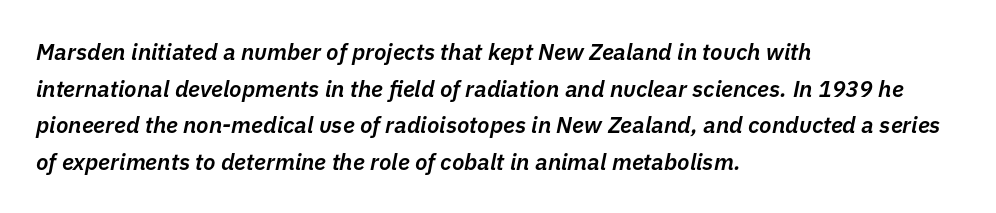
{"italic": "yes", "lean": "right", "slant_degrees": 11, "bold": "semi", "underline": "no", "align": "left", "line_spacing": "normal", "line_spacing_ratio": 1.59, "letter_spacing": "normal", "letter_spacing_em": 0.0, "glyph_px": 23}
